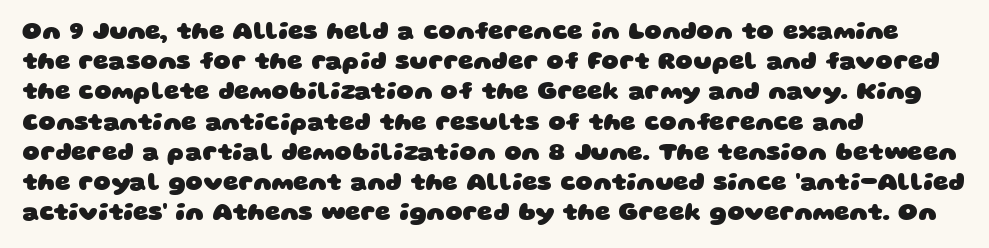
A dark, heavy texture on the line: the type is bold. Compared with typical paragraphs, the rows here are spaced about the same. Visually the block forms a straight wall on the left and a jagged coastline on the right. Descenders hang freely into open space. These lines keep a tight, regular rhythm from letter to letter.
